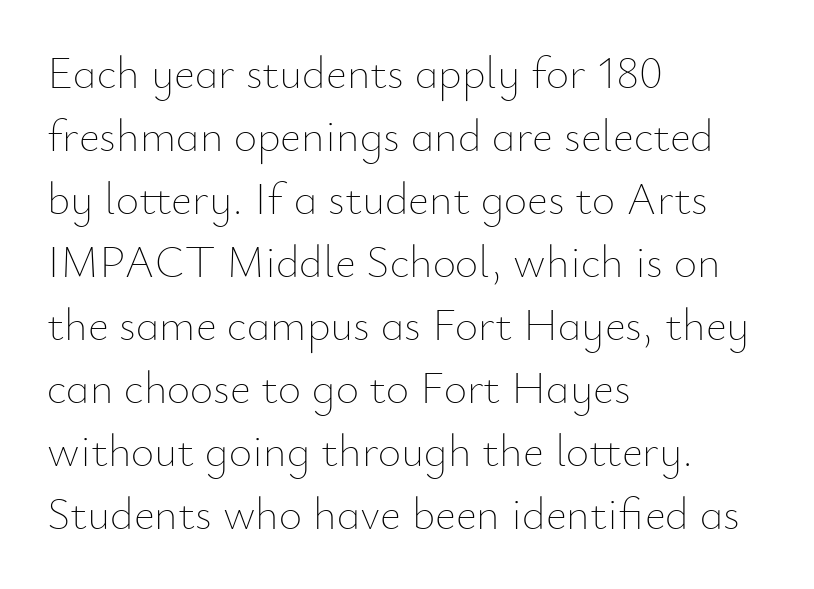
Q: Is the text bold? A: No.
Q: Is the text italic (slanted)? A: No, it is upright.
Q: Is the text underlined? A: No.
Q: How is the paragraph aligned? A: Left-aligned.
Q: Is the spacing between letters normal or unusually wide? A: Normal.
Q: Is the spacing between lines tight, normal or loose? A: Normal.
Q: Width (condensed, normal, or wide)? A: Normal.
Q: Stroke contrast? A: Low.
Q: x-height? A: Small.
Q: Monospaced? A: No.
